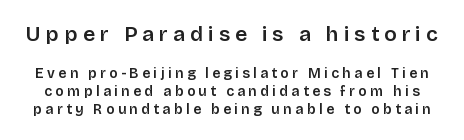
{"italic": "no", "underline": "no", "line_spacing": "normal", "line_spacing_ratio": 1.27, "letter_spacing": "wide", "letter_spacing_em": 0.24, "larger_block": "first", "size_ratio": 1.5, "glyph_px": 21}
